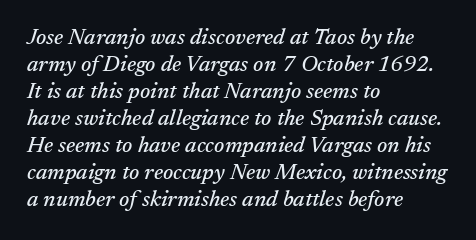
The rendering keeps characters at their native spacing. Underlining? Definitely not there. The glyphs look as if they've been sheared to an angle. The setting favours the left margin, as ordinary paragraphs usually do.
